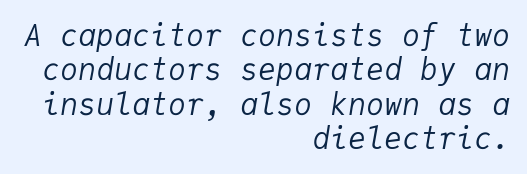
The image shows 30 px regular-weight type, italic (leaning right), monospaced; set right-aligned, tight line spacing (1.15x), normal letter spacing, not underlined; low stroke contrast and a medium x-height.
